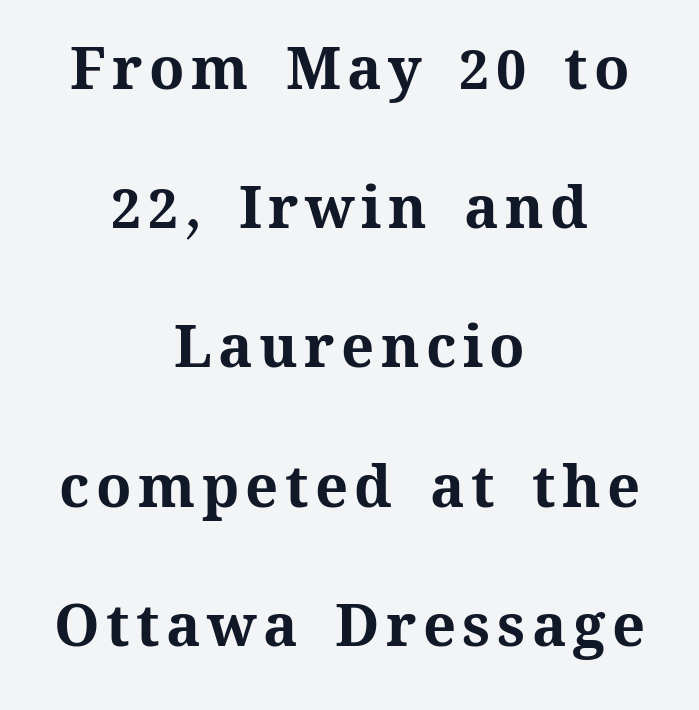
{"italic": "no", "bold": "yes", "weight": "bold", "width": "normal", "stroke_contrast": "medium", "x_height": "medium", "monospaced": "no", "underline": "no", "align": "center", "line_spacing": "loose", "line_spacing_ratio": 2.4, "glyph_px": 58}
